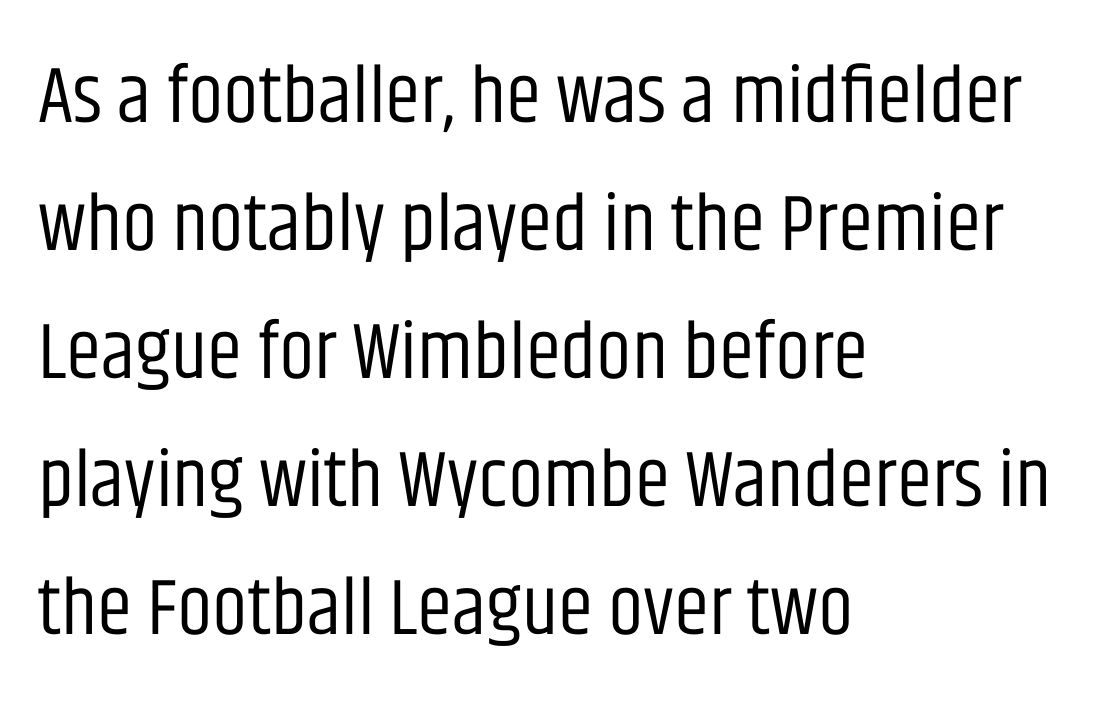
Q: Is the text bold? A: No.
Q: Is the text italic (slanted)? A: No, it is upright.
Q: Is the typeface a serif or a sans-serif typeface? A: Sans-serif.
Q: Is the text underlined? A: No.
Q: How is the paragraph aligned? A: Left-aligned.
Q: Is the spacing between letters normal or unusually wide? A: Normal.
Q: Is the spacing between lines tight, normal or loose? A: Normal.
Q: Width (condensed, normal, or wide)? A: Condensed.
Q: Stroke contrast? A: Low.
Q: x-height? A: Large.
Q: Monospaced? A: No.
